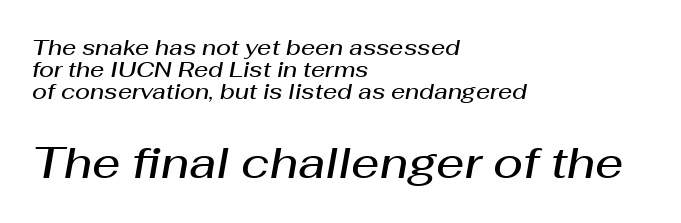
{"italic": "yes", "lean": "right", "slant_degrees": 10, "bold": "semi", "weight": "semibold", "width": "normal", "stroke_contrast": "medium", "x_height": "medium", "monospaced": "no", "underline": "no", "align": "left", "line_spacing": "tight", "line_spacing_ratio": 0.99, "letter_spacing": "normal", "letter_spacing_em": 0.0, "larger_block": "second", "size_ratio": 2.0, "glyph_px": 44}
